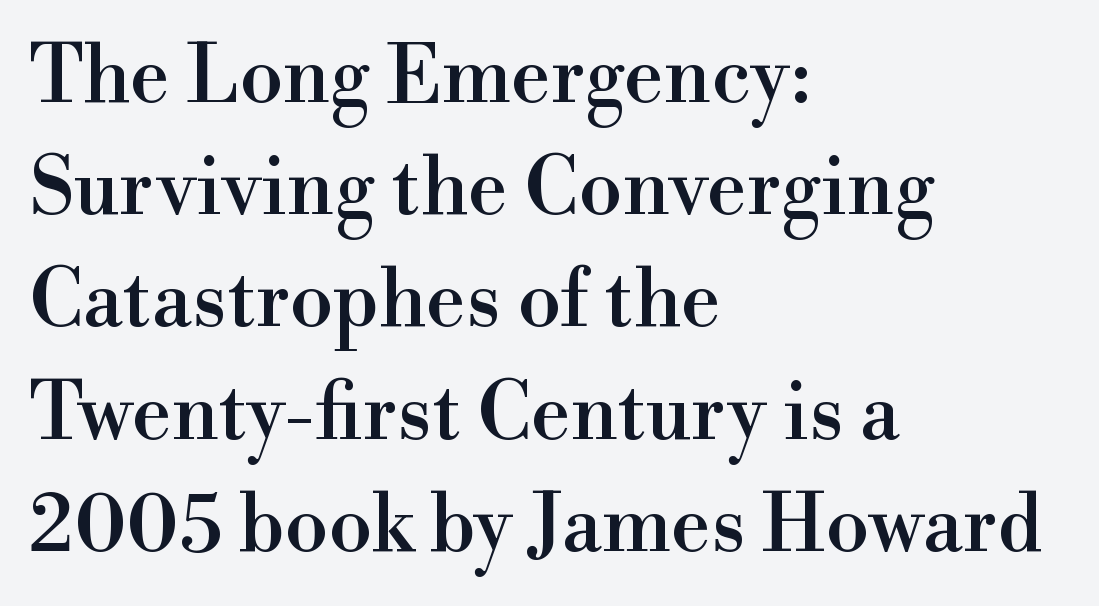
Q: Is the text italic (slanted)? A: No, it is upright.
Q: Is the typeface a serif or a sans-serif typeface? A: Serif.
Q: Is the text underlined? A: No.
Q: How is the paragraph aligned? A: Left-aligned.
Q: Is the spacing between letters normal or unusually wide? A: Normal.
Q: Is the spacing between lines tight, normal or loose? A: Normal.
Q: Width (condensed, normal, or wide)? A: Normal.
Q: Stroke contrast? A: High.
Q: x-height? A: Small.
Q: Monospaced? A: No.
